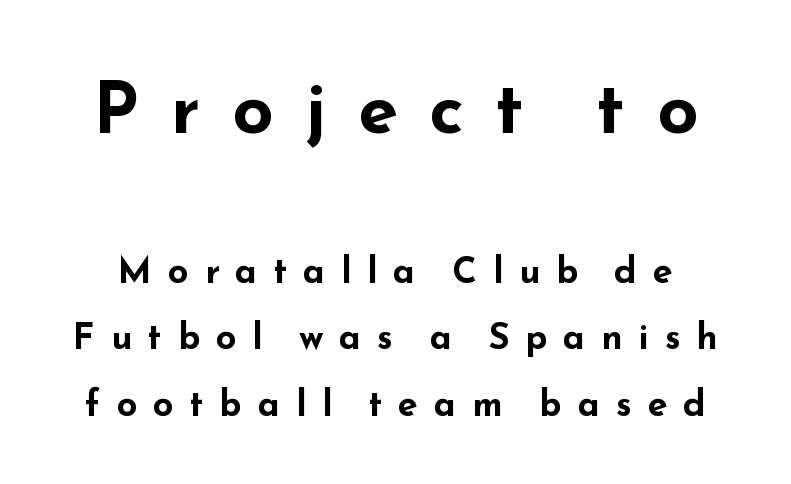
Classification — sans serif. The letters are spread apart with noticeably loose tracking. Bold? Absolutely — the strokes are thick and heavy. The baseline area is clear.
